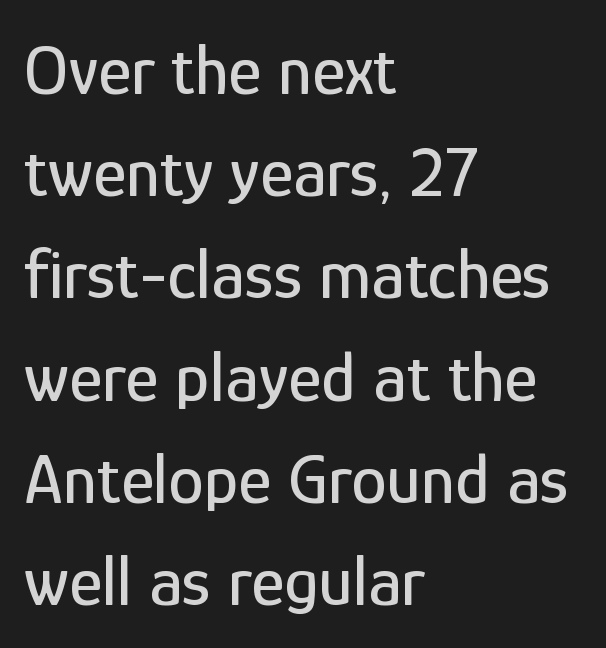
{"serif": "no", "italic": "no", "width": "condensed", "stroke_contrast": "low", "x_height": "medium", "monospaced": "no", "underline": "no", "align": "left", "line_spacing": "normal", "line_spacing_ratio": 1.44, "letter_spacing": "normal", "letter_spacing_em": 0.0, "glyph_px": 71}
